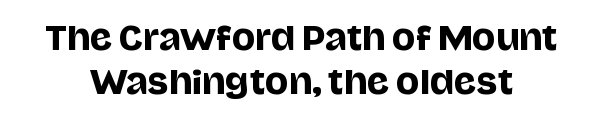
The image shows 31 px sans-serif type, upright; set normal line spacing (1.41x), normal letter spacing, not underlined; low stroke contrast and a large x-height.
